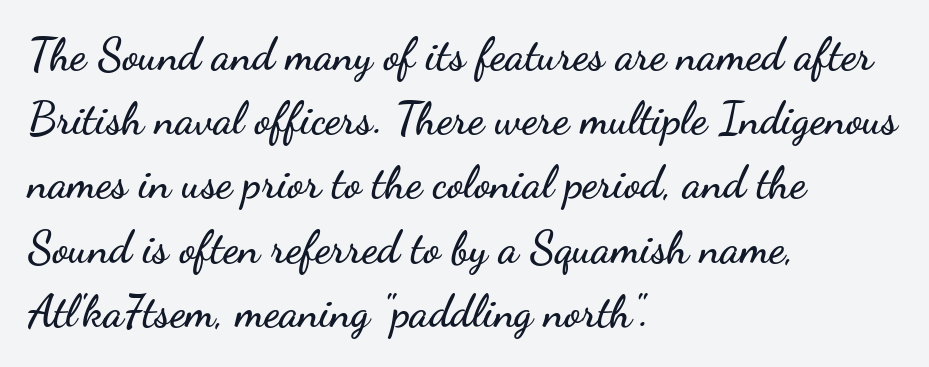
{"serif": "no", "width": "wide", "stroke_contrast": "low", "x_height": "small", "monospaced": "no", "underline": "no", "align": "left", "line_spacing": "normal", "line_spacing_ratio": 1.46, "letter_spacing": "normal", "letter_spacing_em": 0.0, "glyph_px": 44}
